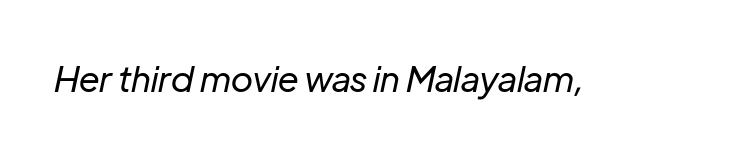
The image shows 35 px regular-weight type, italic (leaning right); set normal letter spacing, not underlined; low stroke contrast and a medium x-height.
